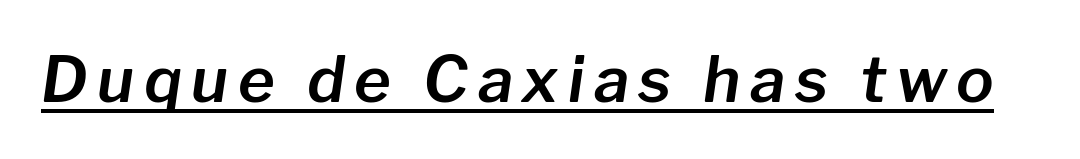
Emphasis is given by a line drawn under the lettering. Observe the lean: these are italic letterforms. Think of a printed novel: that variable character pitch is what you see here.
